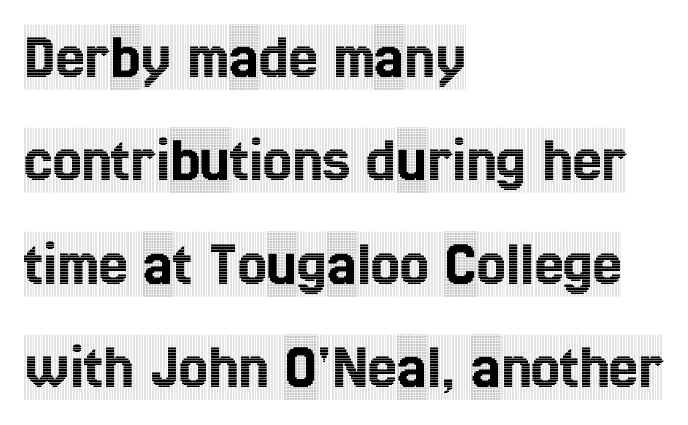
The image shows 65 px condensed serif type, upright; set left-aligned, normal line spacing (1.59x), normal letter spacing, not underlined; a large x-height.
